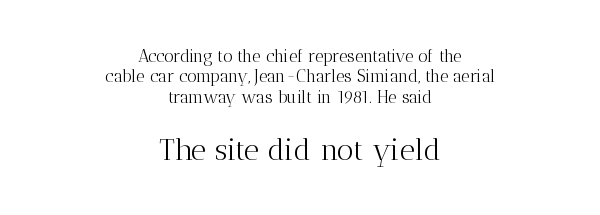
Q: Is the text bold? A: No.
Q: Is the text italic (slanted)? A: No, it is upright.
Q: Is the typeface a serif or a sans-serif typeface? A: Serif.
Q: Is the text underlined? A: No.
Q: How is the paragraph aligned? A: Centered.
Q: Is the spacing between letters normal or unusually wide? A: Normal.
Q: Which block of text is set in a larger size, the first (top) or the second (bottom)? A: The second (bottom) one.
Q: Width (condensed, normal, or wide)? A: Normal.
Q: Stroke contrast? A: Medium.
Q: x-height? A: Medium.
Q: Monospaced? A: No.
